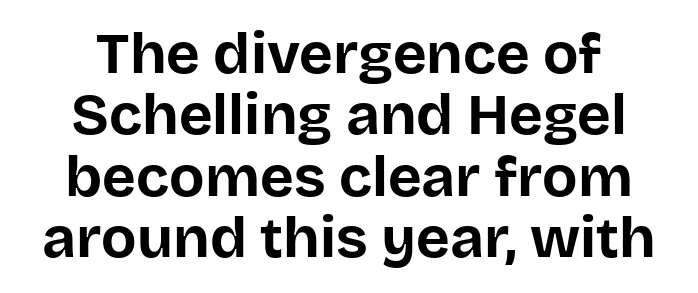
Q: Is the text bold? A: Yes.
Q: Is the text italic (slanted)? A: No, it is upright.
Q: Is the typeface a serif or a sans-serif typeface? A: Sans-serif.
Q: Is the text underlined? A: No.
Q: How is the paragraph aligned? A: Centered.
Q: Is the spacing between letters normal or unusually wide? A: Normal.
Q: Is the spacing between lines tight, normal or loose? A: Tight.
Q: Width (condensed, normal, or wide)? A: Normal.
Q: Stroke contrast? A: Low.
Q: x-height? A: Large.
Q: Monospaced? A: No.
